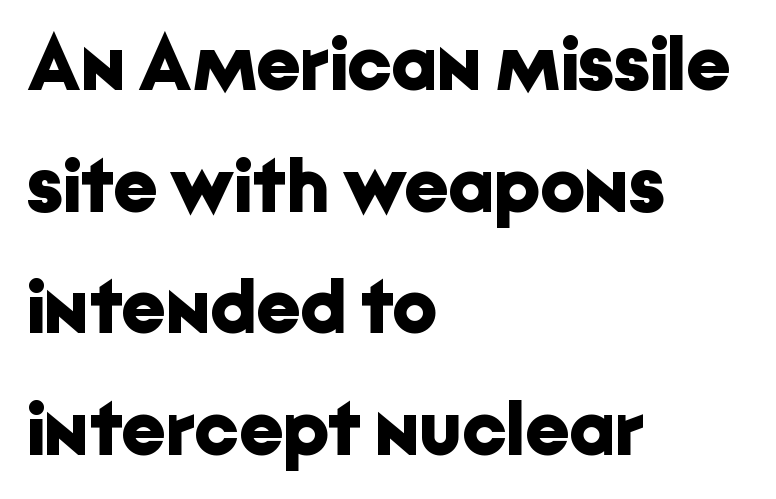
These lines sit exactly where default settings would place them. Check where the strokes stop: nothing finishes them off — pure sans. The words here are not underlined. Every stem runs plumb, perpendicular to the baseline. Looks like regular typesetting: each glyph gets only the width it needs. Teacher's note: observe the even left margin — that is flush-left alignment.
